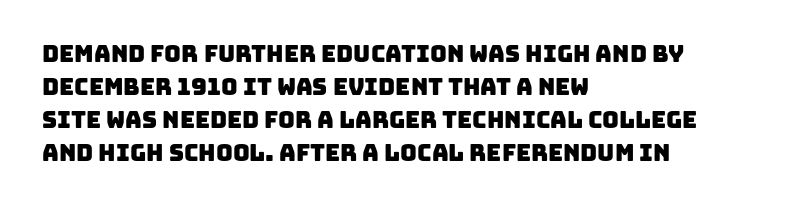
The area under the type is left untouched. Short note: letters normally spaced. The paragraph has a hard left edge and a soft right edge. Whoever set this chose a conventional vertical rhythm.
